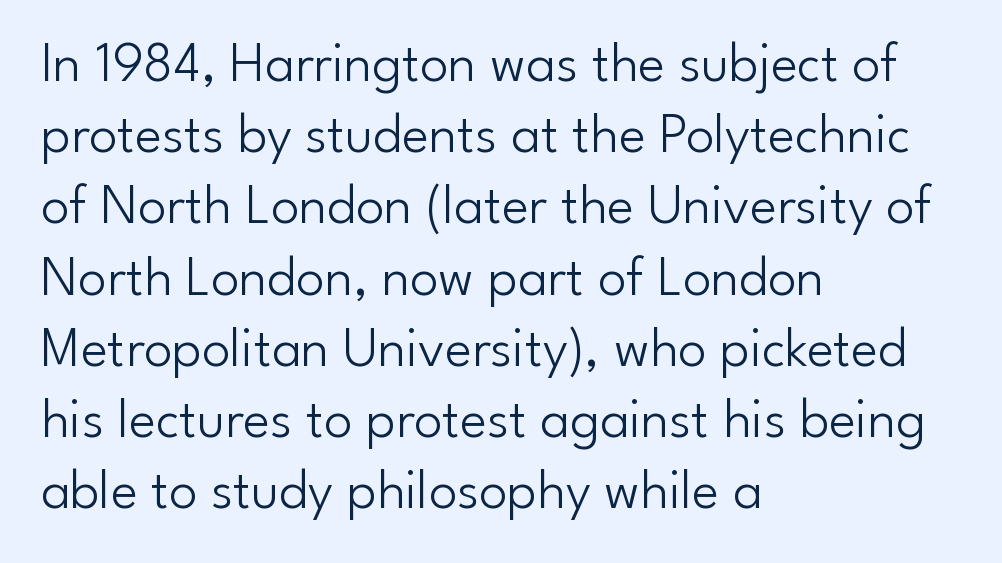
{"serif": "no", "italic": "no", "bold": "no", "weight": "light", "width": "normal", "stroke_contrast": "low", "x_height": "small", "monospaced": "no", "underline": "no", "align": "left", "line_spacing": "normal", "line_spacing_ratio": 1.25, "letter_spacing": "normal", "letter_spacing_em": 0.0, "glyph_px": 57}
